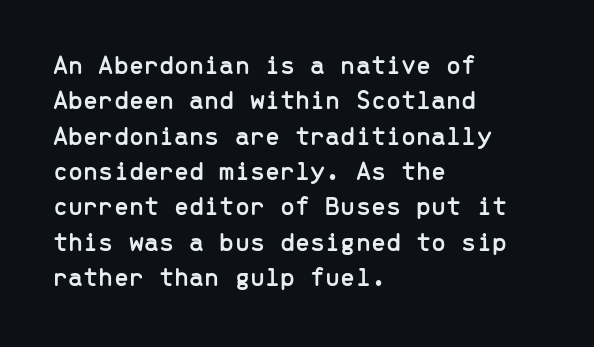
Q: Is the text italic (slanted)? A: No, it is upright.
Q: Is the text underlined? A: No.
Q: How is the paragraph aligned? A: Left-aligned.
Q: Is the spacing between letters normal or unusually wide? A: Normal.
Q: Is the spacing between lines tight, normal or loose? A: Normal.
